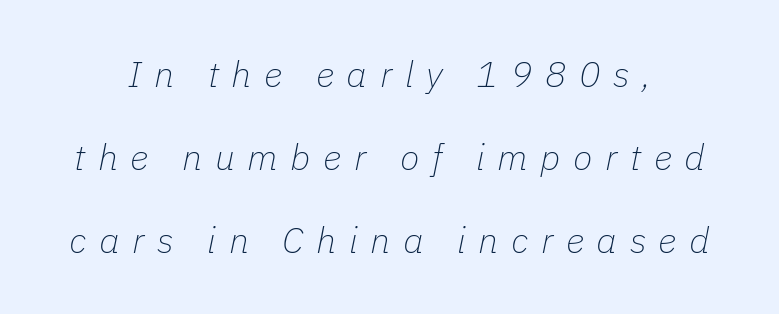
The area under the type is left untouched. The face used here is proportionally spaced, like ordinary book or web type. The space between consecutive lines is lavish. This sample uses expanded letter spacing, leaving extra air between glyphs. Every character sits at an angle, as italics do. Ink coverage per letter is moderate at most.
